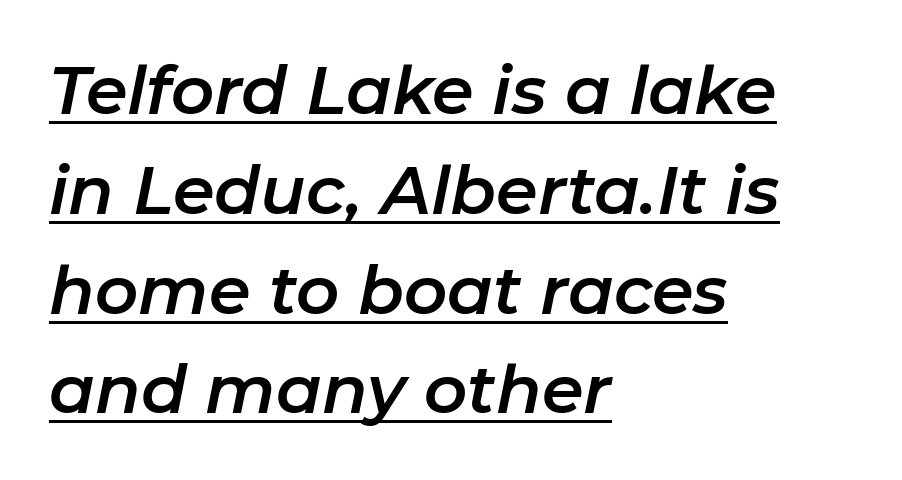
The image shows 67 px text type, italic (leaning right); set left-aligned, normal line spacing (1.49x), normal letter spacing, underlined; low stroke contrast and a medium x-height.
